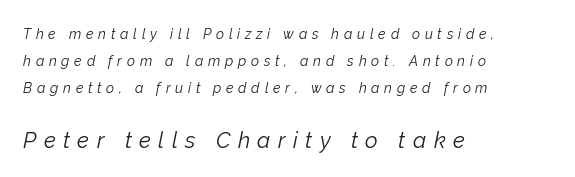
This sample is left-justified, so line endings fall wherever the words run out. Compared with typical paragraphs, the rows here are farther apart. Each word looks stretched out because of the extra space between its letters. A clean baseline with only descenders dipping below it. Stroke mass is kept to a normal reading level or below. The face used here has a pronounced slope to its letters.
